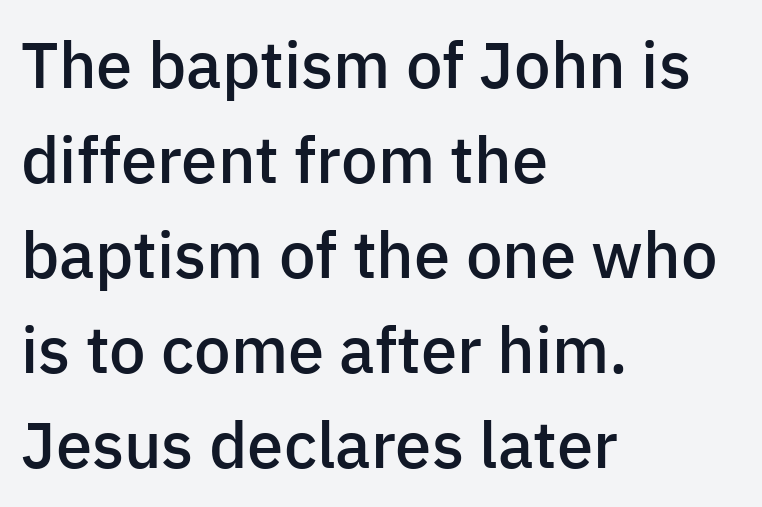
Q: Is the text bold? A: Semi-bold.
Q: Is the text italic (slanted)? A: No, it is upright.
Q: Is the typeface a serif or a sans-serif typeface? A: Sans-serif.
Q: Is the text underlined? A: No.
Q: How is the paragraph aligned? A: Left-aligned.
Q: Is the spacing between letters normal or unusually wide? A: Normal.
Q: Is the spacing between lines tight, normal or loose? A: Normal.
Q: Width (condensed, normal, or wide)? A: Normal.
Q: Stroke contrast? A: Low.
Q: x-height? A: Medium.
Q: Monospaced? A: No.
